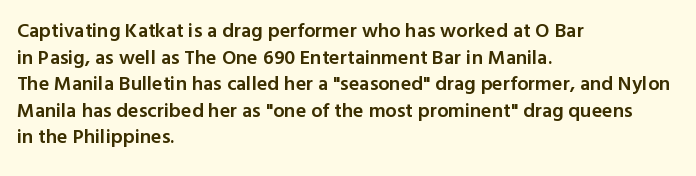
The image shows 20 px text type, upright; set left-aligned, normal line spacing (1.33x), normal letter spacing, not underlined.
